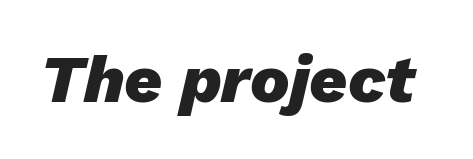
Q: Is the text bold? A: Yes.
Q: Is the text italic (slanted)? A: Yes, it leans right by about 13 degrees.
Q: Is the text underlined? A: No.
Q: Is the spacing between letters normal or unusually wide? A: Normal.
Q: Width (condensed, normal, or wide)? A: Normal.
Q: Stroke contrast? A: Low.
Q: x-height? A: Medium.
Q: Monospaced? A: No.
